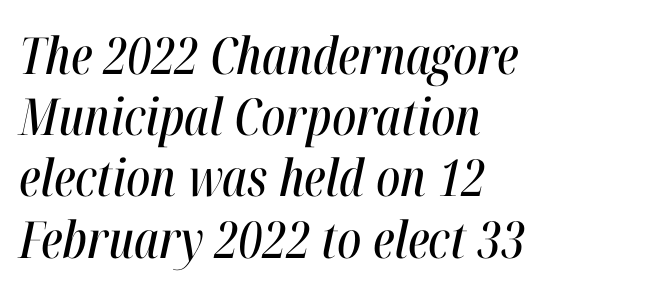
The image shows 51 px condensed type, italic (leaning right); set left-aligned, line spacing 1.2x, normal letter spacing, not underlined; high stroke contrast and a medium x-height.
